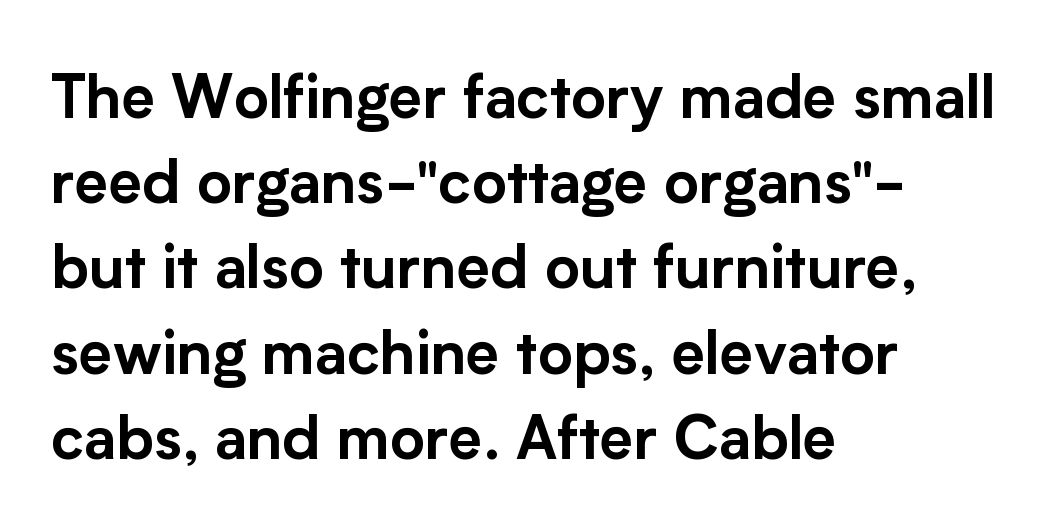
The image shows 60 px sans-serif type, upright; set left-aligned, normal line spacing (1.42x), normal letter spacing, not underlined; low stroke contrast and a medium x-height.
